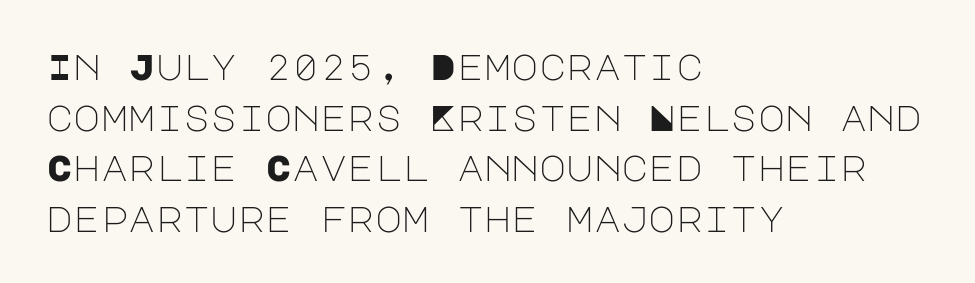
Q: Is the text bold? A: No.
Q: Is the text italic (slanted)? A: No, it is upright.
Q: Is the typeface a serif or a sans-serif typeface? A: Sans-serif.
Q: Is the text underlined? A: No.
Q: How is the paragraph aligned? A: Left-aligned.
Q: Is the spacing between letters normal or unusually wide? A: Normal.
Q: Is the spacing between lines tight, normal or loose? A: Normal.
Q: Width (condensed, normal, or wide)? A: Normal.
Q: Stroke contrast? A: Low.
Q: x-height? A: Large.
